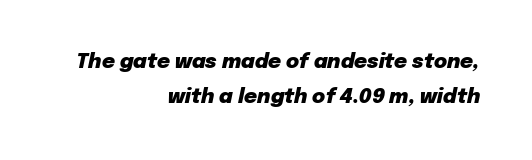
{"italic": "yes", "lean": "right", "slant_degrees": 12, "bold": "yes", "underline": "no", "align": "right", "line_spacing_ratio": 1.73, "letter_spacing": "normal", "letter_spacing_em": 0.0, "glyph_px": 20}
